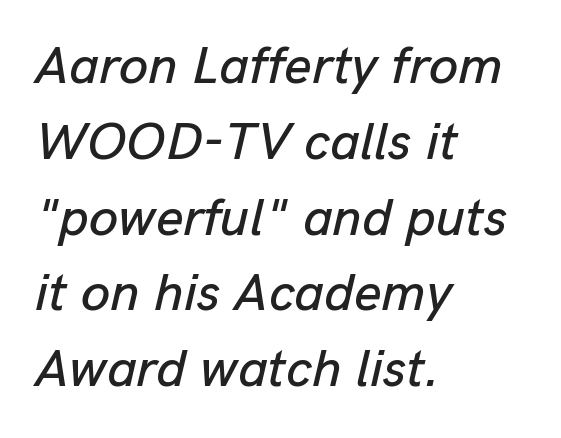
The image shows 53 px text type, italic (leaning right); set left-aligned, normal line spacing (1.43x), normal letter spacing, not underlined; low stroke contrast and a medium x-height.
